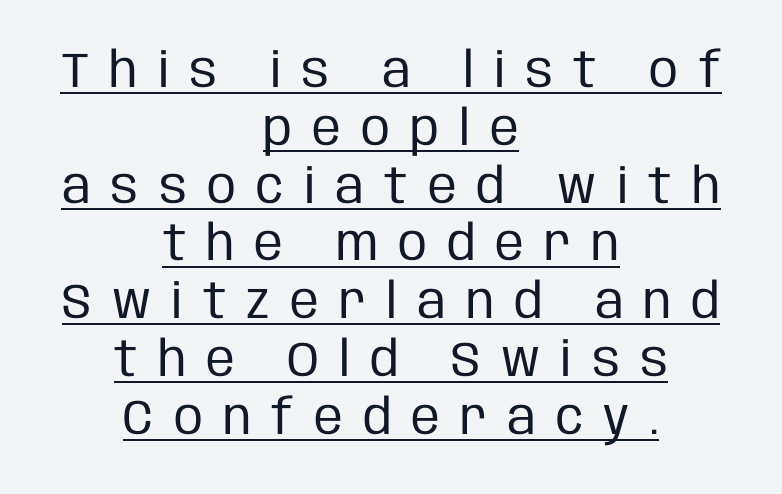
Q: Is the text bold? A: No.
Q: Is the text italic (slanted)? A: No, it is upright.
Q: Is the typeface a serif or a sans-serif typeface? A: Sans-serif.
Q: Is the text underlined? A: Yes.
Q: How is the paragraph aligned? A: Centered.
Q: Is the spacing between letters normal or unusually wide? A: Unusually wide.
Q: Width (condensed, normal, or wide)? A: Condensed.
Q: Stroke contrast? A: Low.
Q: x-height? A: Large.
Q: Monospaced? A: No.
